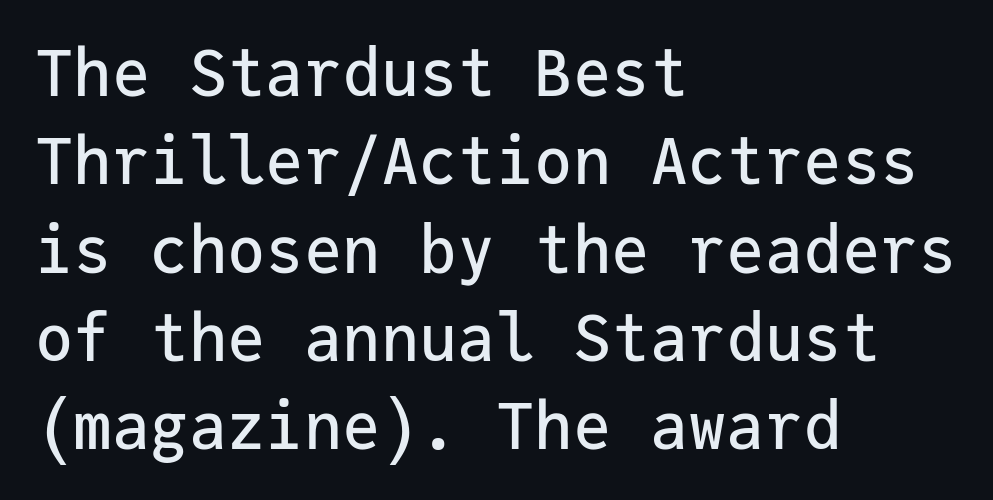
The image shows 64 px sans-serif type, upright, monospaced; set left-aligned, normal line spacing (1.38x), normal letter spacing, not underlined; low stroke contrast and a medium x-height.
